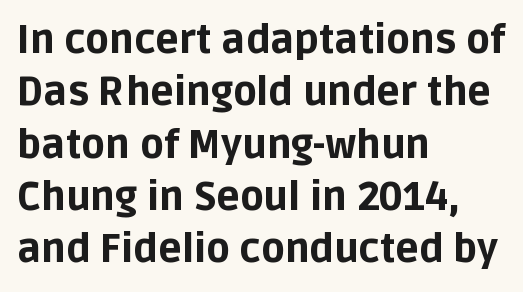
Every character sits straight up, as roman type does. This sample has the flowing, uneven cadence of proportional lettering. No feet cap the strokes, marking this as sans-serif type. Which margin do the lines hug? The left one — the right edge is uneven.
